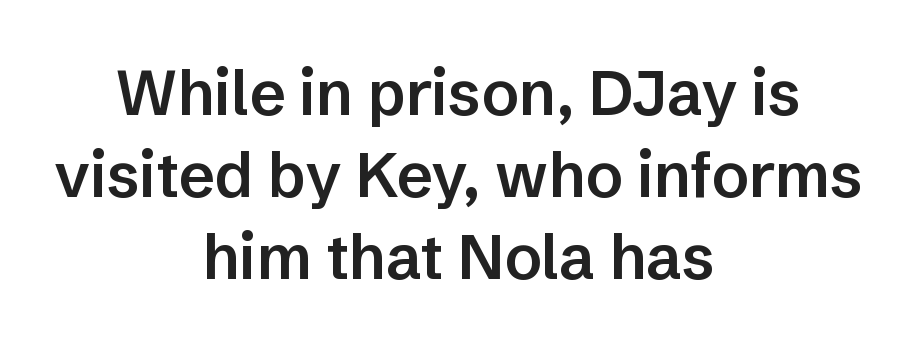
{"serif": "no", "italic": "no", "bold": "semi", "weight": "semibold", "width": "normal", "stroke_contrast": "low", "x_height": "medium", "monospaced": "no", "underline": "no", "align": "center", "line_spacing": "normal", "line_spacing_ratio": 1.32, "letter_spacing": "normal", "letter_spacing_em": 0.0, "glyph_px": 62}
